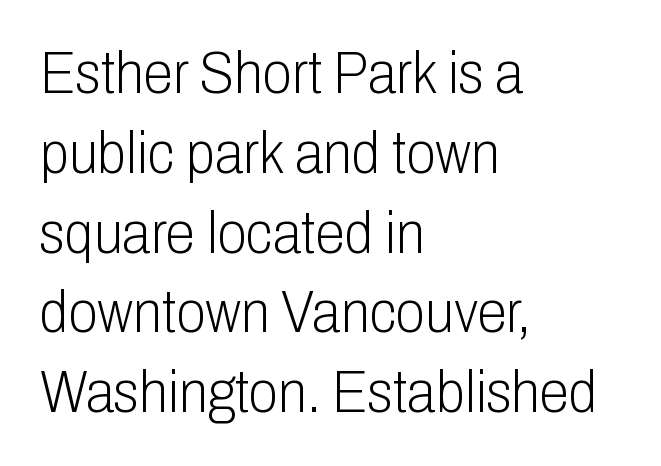
Evenly set lines give the paragraph a standard silhouette. The characters are drawn with everyday or finer stroke widths. The text was rendered using a sans face with plain stroke endings. There is no visible air inserted between adjacent glyphs. This sample has the flowing, uneven cadence of proportional lettering. The rag falls on the right side of this text block.
